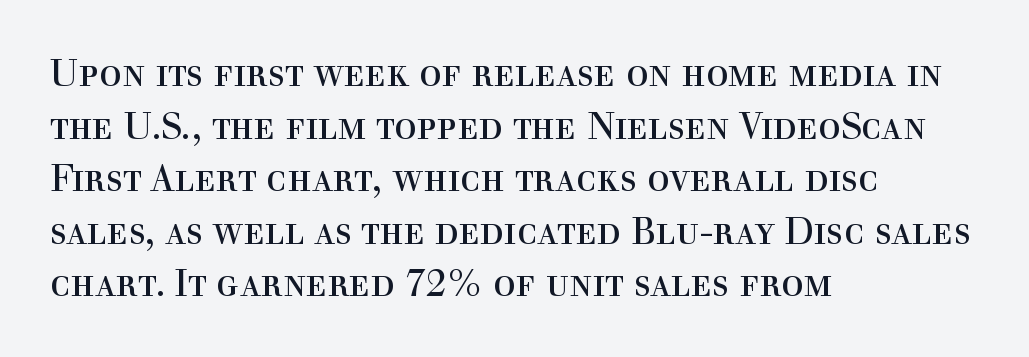
Tall strokes in this sample are plumb rather than angled. This sample uses plain, unmodified letter spacing. Quick note: interline space is typical. No heavy texture on the line: the type isn't bold. In CSS terms this would be text-align: left. Descenders hang freely into open space.
